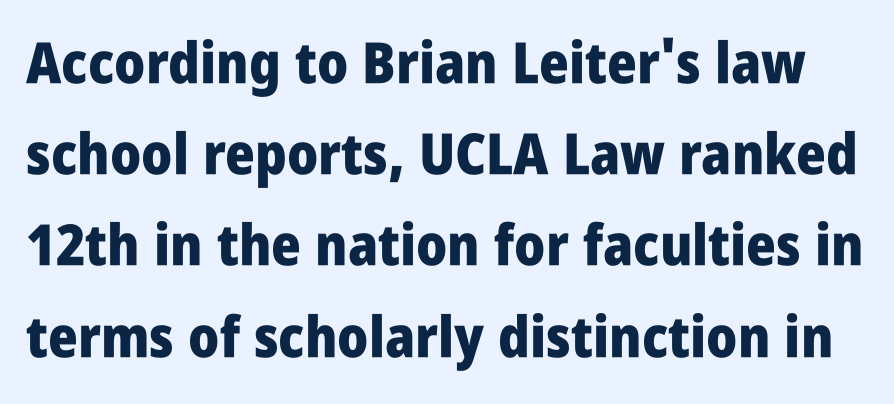
Q: Is the text bold? A: Yes.
Q: Is the text italic (slanted)? A: No, it is upright.
Q: Is the typeface a serif or a sans-serif typeface? A: Sans-serif.
Q: Is the text underlined? A: No.
Q: Is the spacing between letters normal or unusually wide? A: Normal.
Q: Is the spacing between lines tight, normal or loose? A: Normal.
Q: Width (condensed, normal, or wide)? A: Condensed.
Q: Stroke contrast? A: Low.
Q: x-height? A: Large.
Q: Monospaced? A: No.
